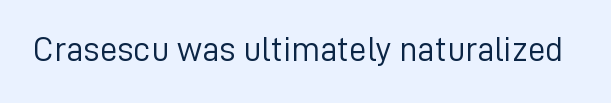
Q: Is the text bold? A: No.
Q: Is the text italic (slanted)? A: No, it is upright.
Q: Is the typeface a serif or a sans-serif typeface? A: Sans-serif.
Q: Is the text underlined? A: No.
Q: Is the spacing between letters normal or unusually wide? A: Normal.
Q: Width (condensed, normal, or wide)? A: Normal.
Q: Stroke contrast? A: Low.
Q: x-height? A: Medium.
Q: Monospaced? A: No.
